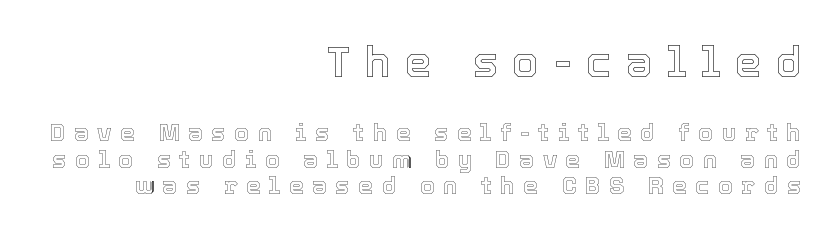
The image shows 42 px text type, upright; set right-aligned, tight line spacing (1.11x), unusually wide letter spacing (+0.35 em), not underlined; the first (top) block is 1.75x larger; a medium x-height.
